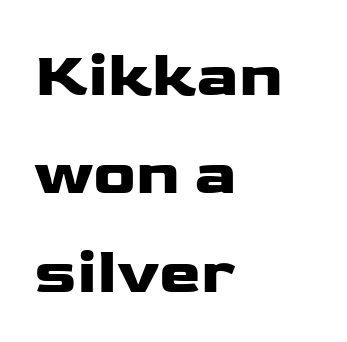
{"serif": "no", "italic": "no", "width": "wide", "stroke_contrast": "low", "x_height": "medium", "monospaced": "no", "underline": "no", "align": "left", "line_spacing": "normal", "line_spacing_ratio": 1.56, "letter_spacing": "normal", "letter_spacing_em": 0.0, "glyph_px": 63}
